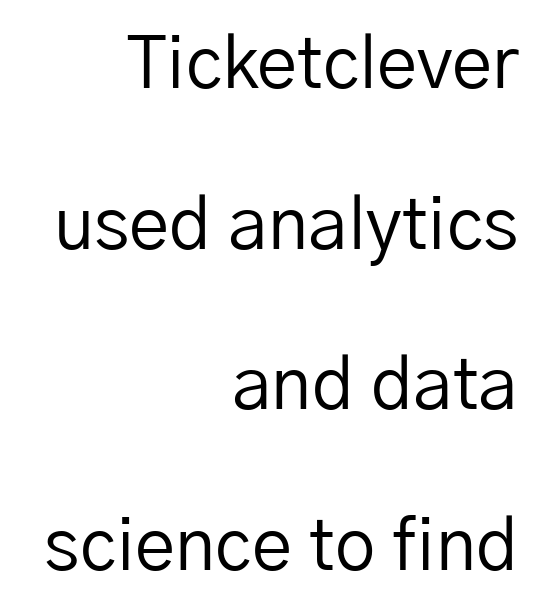
The line texture is even and compact thanks to regular tracking. Proportional: the letters do not fall into vertical columns. Clear beneath every line of the passage. This rendering employs a face without finishing strokes, i.e., a sans-serif. Reading down the column, the eye jumps a long way to each next line. Heaviness? Minimal to ordinary, like unemphasized prose.
